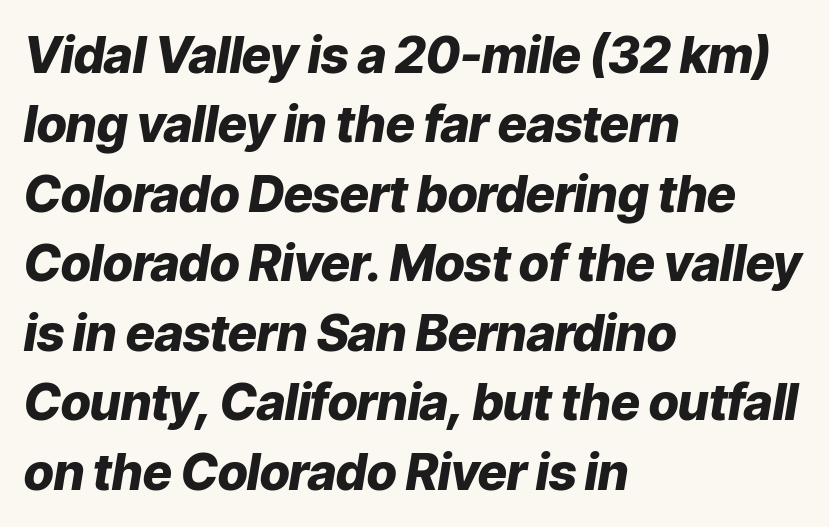
{"italic": "yes", "lean": "right", "slant_degrees": 9, "bold": "yes", "weight": "heavy", "width": "normal", "stroke_contrast": "low", "x_height": "medium", "monospaced": "no", "underline": "no", "align": "left", "line_spacing": "normal", "line_spacing_ratio": 1.39, "letter_spacing": "normal", "letter_spacing_em": 0.0, "glyph_px": 50}
